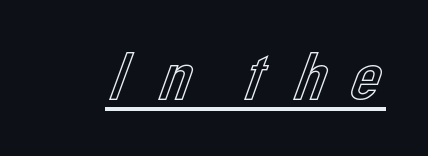
These characters rest on top of a visible drawn line. Looks like regular typesetting: each glyph gets only the width it needs. The horizontal fit of the characters is loose and conspicuously gappy.
